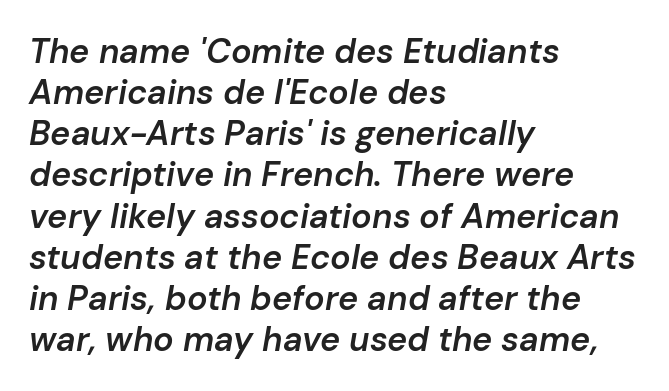
The image shows 34 px semibold type, italic (leaning right); set left-aligned, line spacing 1.21x, normal letter spacing, not underlined; low stroke contrast and a medium x-height.
